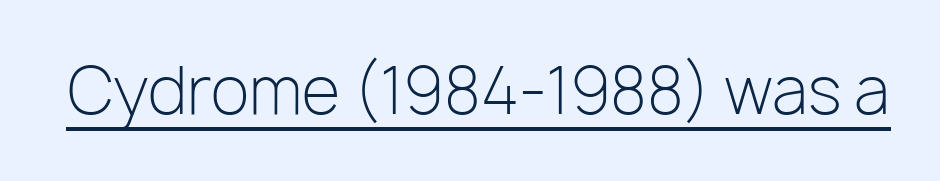
Varying glyph widths throughout — classic text-font behaviour. This reads as an unemphasized weight, regular at the heaviest. Looks like someone drew a line under every word here. Standard letterfit; no display-style spreading of the glyphs. A typesetter would mark this as roman, not italic. Look at the bottom of the vertical strokes: they stop flat, with no serifs.
